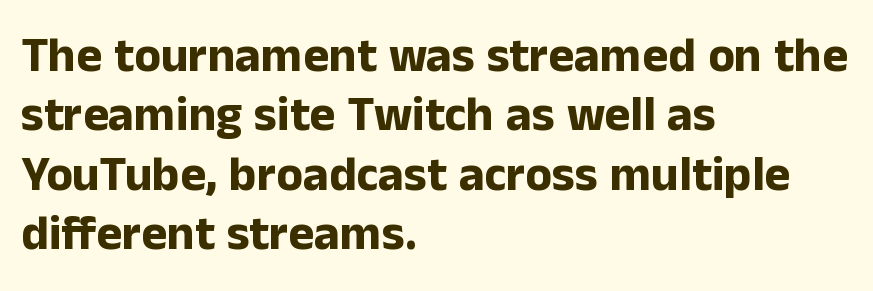
{"serif": "no", "italic": "no", "bold": "yes", "weight": "bold", "width": "normal", "stroke_contrast": "low", "x_height": "medium", "monospaced": "no", "underline": "no", "align": "left", "line_spacing_ratio": 1.21, "letter_spacing": "normal", "letter_spacing_em": 0.0, "glyph_px": 49}
